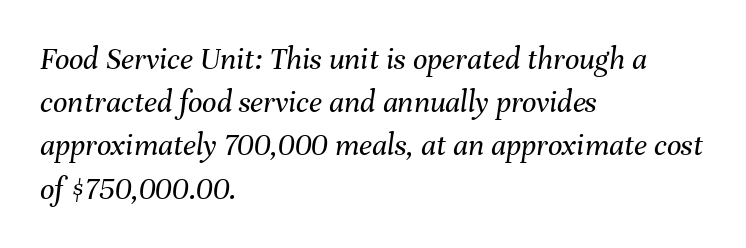
Is the type heavy? It reads as light-to-regular instead. Is this a fixed-width face? No — the glyphs have proportional, varying widths. The rendering applies a slant to the glyphs. What's the leading like? Ordinary, nothing unusual. Characters follow at the spacing the type designer built in. Alignment: flush left.
